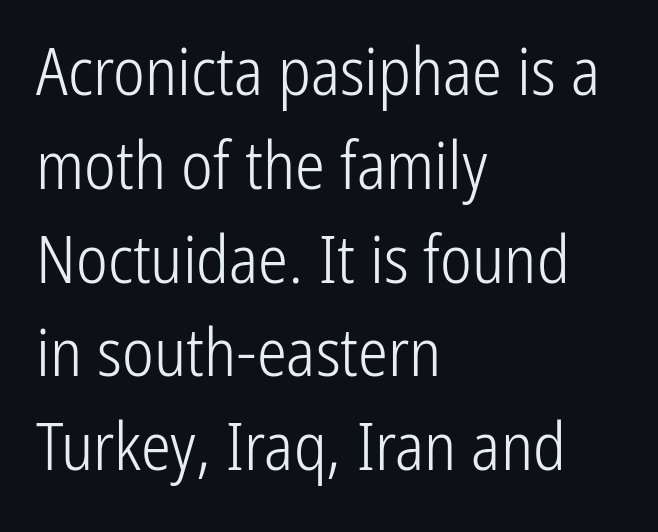
{"serif": "no", "italic": "no", "bold": "no", "weight": "light", "width": "condensed", "stroke_contrast": "low", "x_height": "medium", "monospaced": "no", "underline": "no", "align": "left", "line_spacing": "normal", "line_spacing_ratio": 1.4, "letter_spacing": "normal", "letter_spacing_em": 0.0, "glyph_px": 67}
